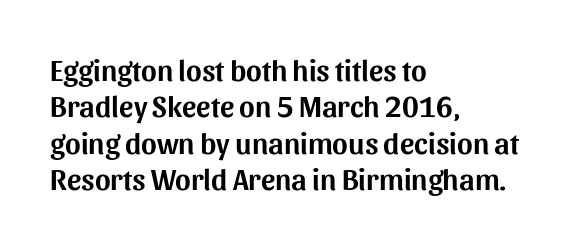
Q: Is the text italic (slanted)? A: No, it is upright.
Q: Is the typeface a serif or a sans-serif typeface? A: Sans-serif.
Q: Is the text underlined? A: No.
Q: How is the paragraph aligned? A: Left-aligned.
Q: Is the spacing between letters normal or unusually wide? A: Normal.
Q: Width (condensed, normal, or wide)? A: Normal.
Q: Stroke contrast? A: Medium.
Q: x-height? A: Medium.
Q: Monospaced? A: No.
